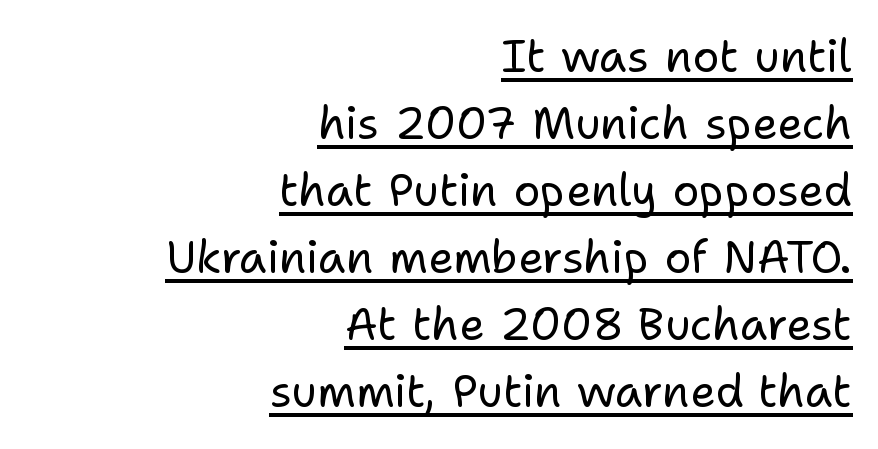
Q: Is the text bold? A: No.
Q: Is the text italic (slanted)? A: No, it is upright.
Q: Is the typeface a serif or a sans-serif typeface? A: Sans-serif.
Q: Is the text underlined? A: Yes.
Q: How is the paragraph aligned? A: Right-aligned.
Q: Is the spacing between letters normal or unusually wide? A: Normal.
Q: Is the spacing between lines tight, normal or loose? A: Normal.
Q: Width (condensed, normal, or wide)? A: Normal.
Q: Stroke contrast? A: Low.
Q: x-height? A: Medium.
Q: Monospaced? A: No.
